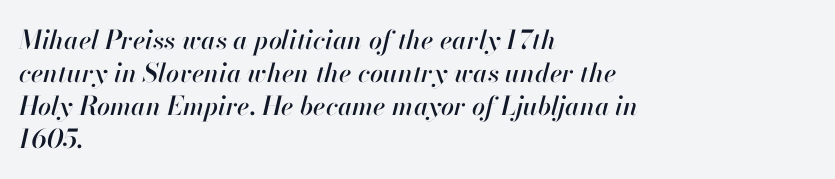
{"italic": "yes", "lean": "right", "slant_degrees": 13, "underline": "no", "align": "left", "line_spacing": "normal", "line_spacing_ratio": 1.27, "letter_spacing": "normal", "letter_spacing_em": 0.0, "glyph_px": 26}
